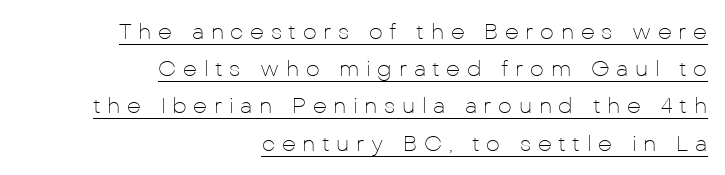
Typeset ragged left — the right edge is the straight one. Summary of weight: not heavy and not bold. Regular leading. A rule runs beneath these lines of type. The letterforms stand isolated, each surrounded by extra space.
